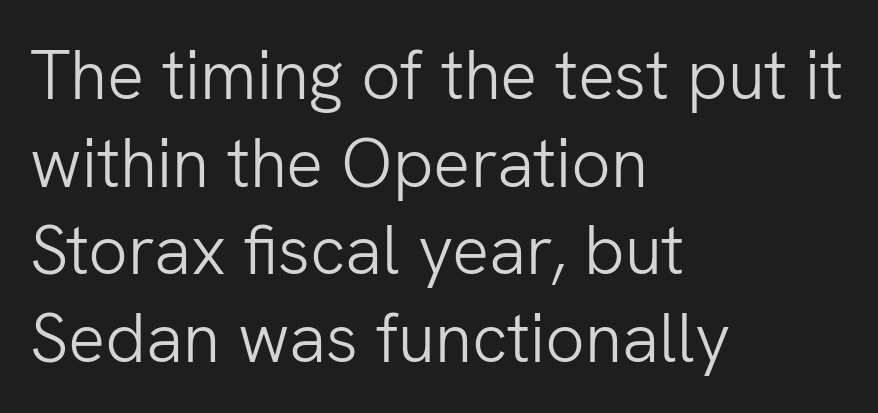
The type is set solid horizontally, with unmodified tracking. Ordinary non-slanted type is in use. The cut favours lightness, reaching ordinary text weight at its darkest. One glance says typical: line gaps are just what's usual. Does the copy run flush right? No — it runs flush left. Letters rest on an invisible, unmarked baseline.
